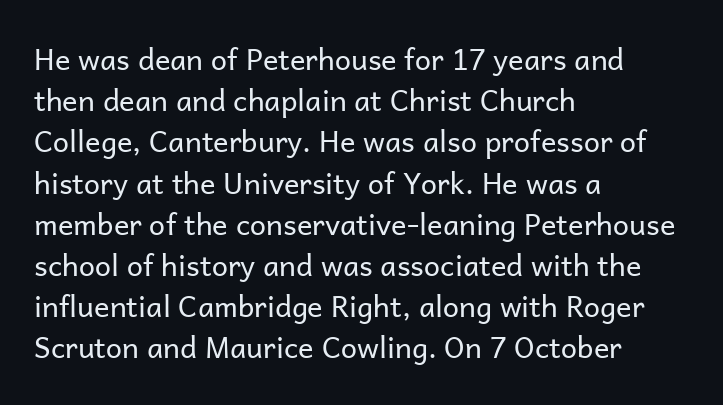
Q: Is the text bold? A: No.
Q: Is the text italic (slanted)? A: No, it is upright.
Q: Is the typeface a serif or a sans-serif typeface? A: Sans-serif.
Q: Is the text underlined? A: No.
Q: How is the paragraph aligned? A: Left-aligned.
Q: Is the spacing between letters normal or unusually wide? A: Normal.
Q: Is the spacing between lines tight, normal or loose? A: Normal.
Q: Width (condensed, normal, or wide)? A: Normal.
Q: Stroke contrast? A: Low.
Q: x-height? A: Medium.
Q: Monospaced? A: No.
